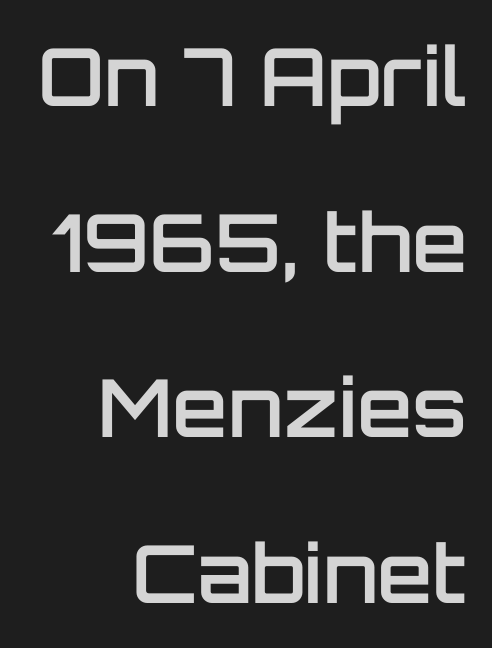
Q: Is the text bold? A: Semi-bold.
Q: Is the text italic (slanted)? A: No, it is upright.
Q: Is the typeface a serif or a sans-serif typeface? A: Sans-serif.
Q: Is the text underlined? A: No.
Q: How is the paragraph aligned? A: Right-aligned.
Q: Is the spacing between letters normal or unusually wide? A: Normal.
Q: Is the spacing between lines tight, normal or loose? A: Loose.
Q: Width (condensed, normal, or wide)? A: Normal.
Q: Stroke contrast? A: Low.
Q: x-height? A: Large.
Q: Monospaced? A: No.
